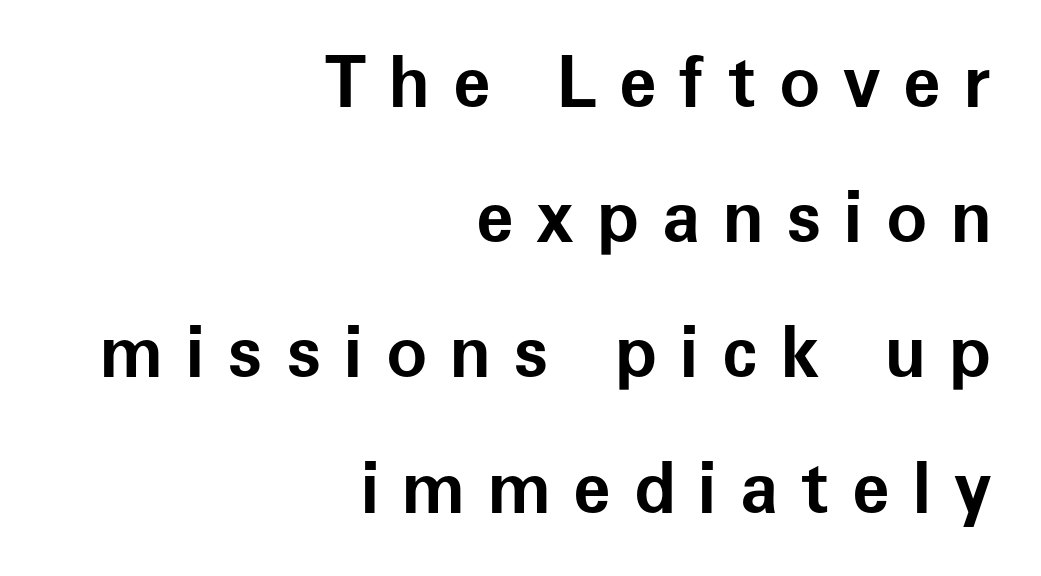
The image shows 69 px bold sans-serif type, upright; set right-aligned, loose line spacing (1.96x), unusually wide letter spacing (+0.33 em), not underlined; low stroke contrast and a medium x-height.
